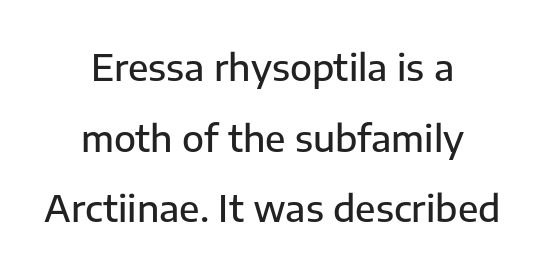
Q: Is the text bold? A: Semi-bold.
Q: Is the text italic (slanted)? A: No, it is upright.
Q: Is the typeface a serif or a sans-serif typeface? A: Sans-serif.
Q: Is the text underlined? A: No.
Q: How is the paragraph aligned? A: Centered.
Q: Is the spacing between letters normal or unusually wide? A: Normal.
Q: Is the spacing between lines tight, normal or loose? A: Loose.
Q: Width (condensed, normal, or wide)? A: Normal.
Q: Stroke contrast? A: Low.
Q: x-height? A: Medium.
Q: Monospaced? A: No.
